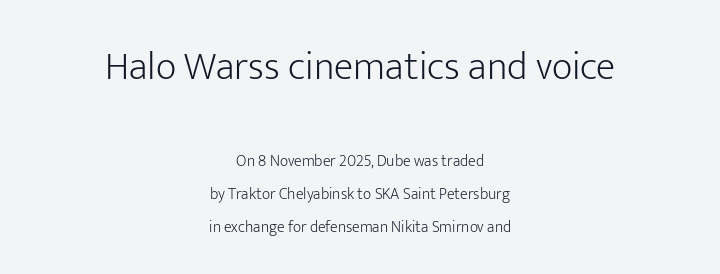
{"serif": "no", "italic": "no", "bold": "no", "weight": "light", "width": "normal", "stroke_contrast": "low", "x_height": "medium", "monospaced": "no", "underline": "no", "align": "center", "line_spacing": "loose", "line_spacing_ratio": 2.05, "letter_spacing": "normal", "letter_spacing_em": 0.0, "larger_block": "first", "size_ratio": 2.5, "glyph_px": 40}
